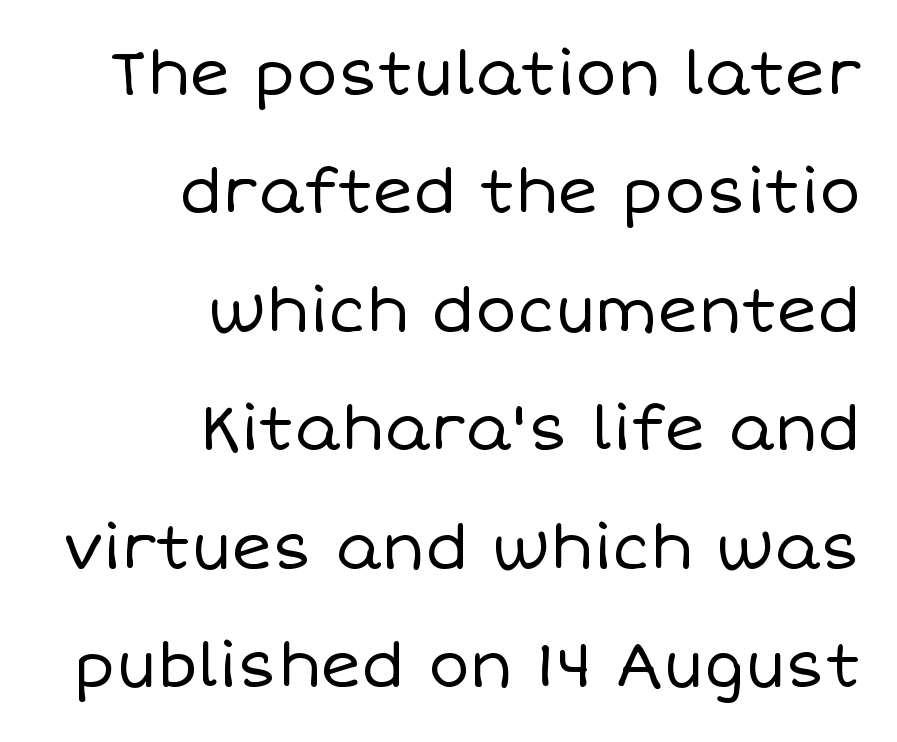
The image shows 62 px regular-weight type, upright; set right-aligned, loose line spacing (1.91x), normal letter spacing, not underlined; low stroke contrast and a large x-height.
